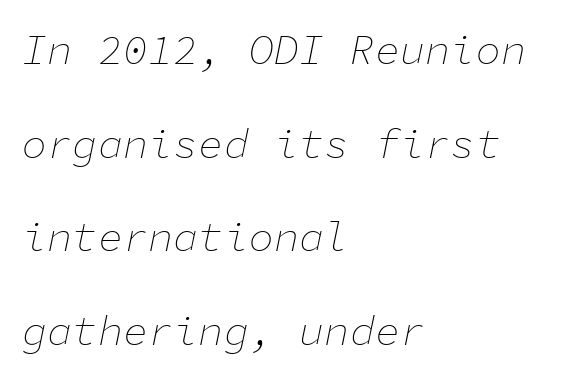
The image shows 42 px thin type, italic (leaning right), monospaced; set left-aligned, loose line spacing (2.23x), normal letter spacing, not underlined; low stroke contrast and a medium x-height.
